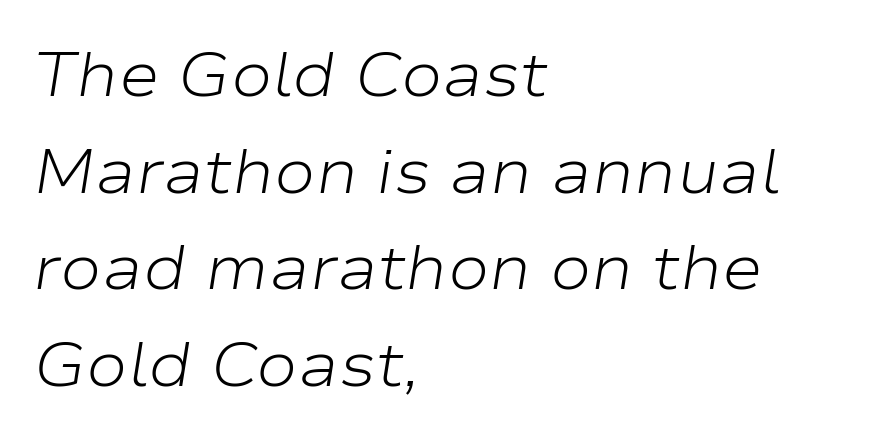
Q: Is the text bold? A: No.
Q: Is the text italic (slanted)? A: Yes, it leans right by about 9 degrees.
Q: Is the text underlined? A: No.
Q: How is the paragraph aligned? A: Left-aligned.
Q: Is the spacing between letters normal or unusually wide? A: Normal.
Q: Is the spacing between lines tight, normal or loose? A: Normal.
Q: Width (condensed, normal, or wide)? A: Wide.
Q: Stroke contrast? A: Low.
Q: x-height? A: Medium.
Q: Monospaced? A: No.
